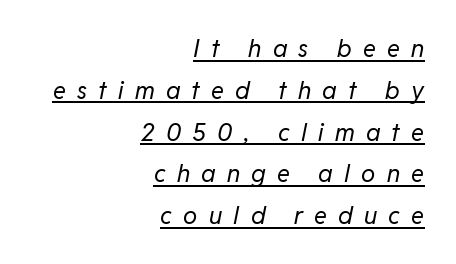
Glyph-to-glyph distance is far greater than everyday printed text. Short and long lines alike share a common ending point at right. The typeface has the unassuming heft of standard copy or less. These characters rest on top of a visible drawn line. Emphasis-style slanted type is in use.
